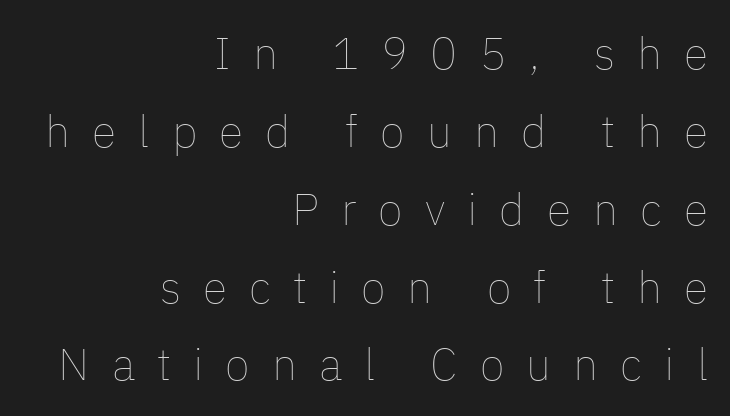
Q: Is the text bold? A: No.
Q: Is the text italic (slanted)? A: No, it is upright.
Q: Is the text underlined? A: No.
Q: How is the paragraph aligned? A: Right-aligned.
Q: Is the spacing between letters normal or unusually wide? A: Unusually wide.
Q: Width (condensed, normal, or wide)? A: Normal.
Q: Stroke contrast? A: Low.
Q: x-height? A: Medium.
Q: Monospaced? A: No.
